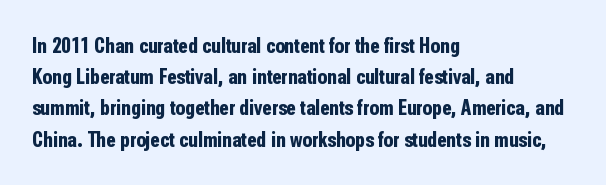
In CSS terms this would be text-align: left. Baseline-to-baseline distance is the conventional proportion of letter height. Notice how the stems are strictly vertical — no italics here. The space beneath each line is pristine and unruled. Spacing between characters is what you'd get straight out of the box. The passage shown is emphatically bold.
